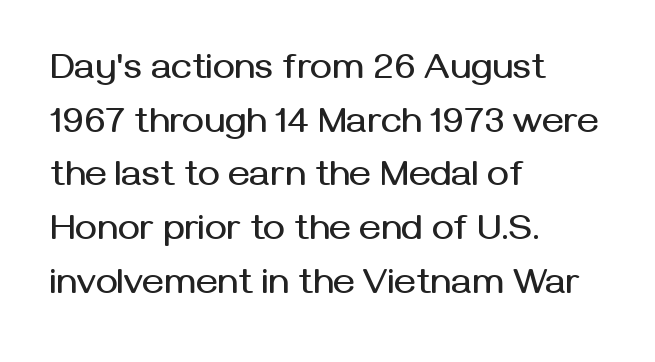
The image shows 37 px sans-serif type, upright; set left-aligned, normal line spacing (1.45x), normal letter spacing, not underlined; medium stroke contrast and a medium x-height.
